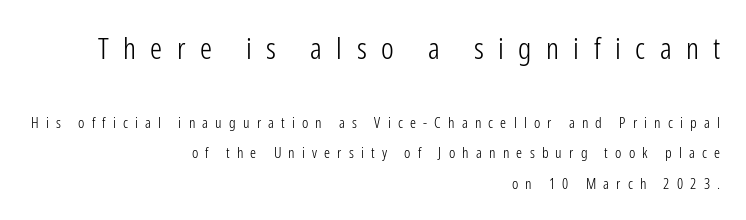
The image shows 30 px light, condensed sans-serif type, upright; set right-aligned, loose line spacing (2.03x), unusually wide letter spacing (+0.48 em), not underlined; the first (top) block is 2.0x larger; low stroke contrast and a medium x-height.
